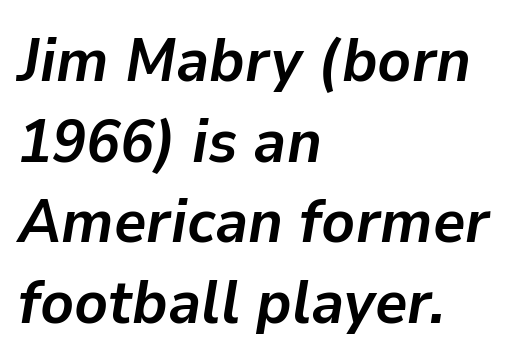
Any mark beneath the type? The region is blank. Observe the lean: these are italic letterforms. I'd describe the lettering as bold — thick and assertive. Does the copy run flush right? No — it runs flush left.
